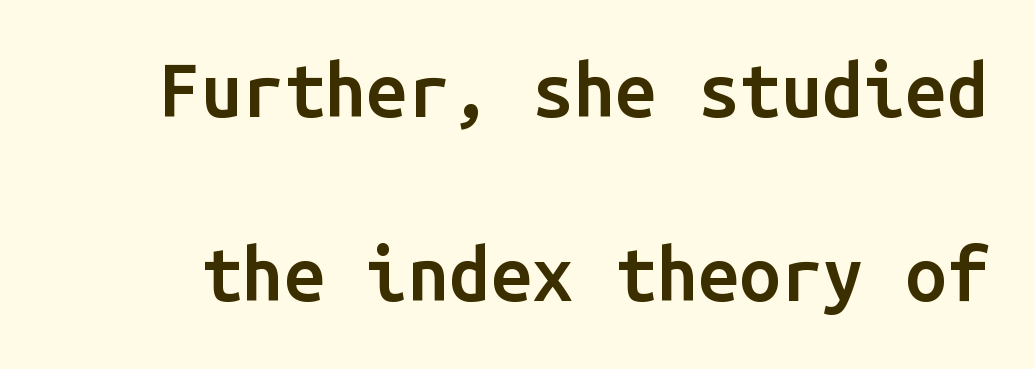
{"serif": "no", "italic": "no", "bold": "semi", "weight": "semibold", "width": "normal", "stroke_contrast": "low", "x_height": "medium", "monospaced": "yes", "underline": "no", "line_spacing": "loose", "line_spacing_ratio": 2.49, "letter_spacing": "normal", "letter_spacing_em": 0.0, "glyph_px": 74}
